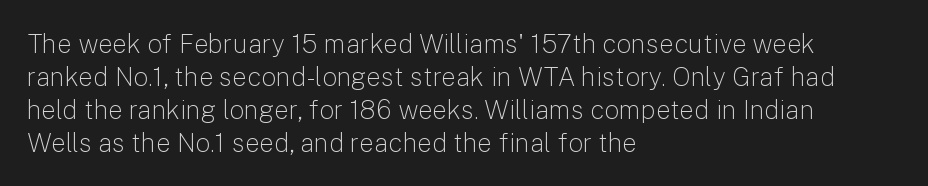
The image shows 26 px text type, upright; set left-aligned, normal line spacing (1.27x), normal letter spacing, not underlined.
